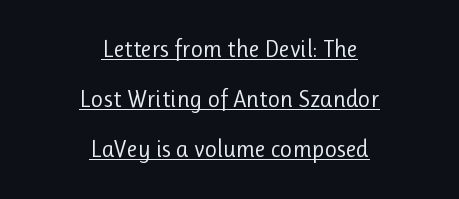
Words appear dense and cohesive because spacing is normal. Is the block centered? Yes — each line is placed symmetrically about the middle. The typesetter has applied underlining to the passage shown. The leading is generous, giving the passage an open texture. The typeface has the unassuming heft of standard copy or less. This sample uses an upright cut, with every glyph sitting square on the baseline.
